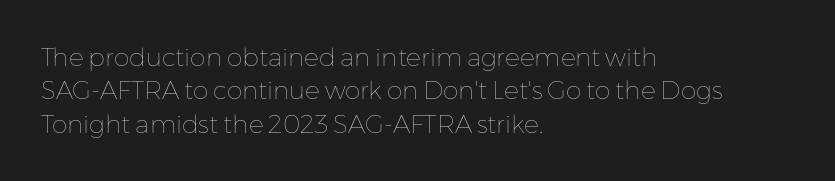
Notice how the stems are strictly vertical — no italics here. Clear beneath every line of the passage. Compared with typical paragraphs, the rows here are spaced about the same. The letters look calm and open, with moderate or lighter stems. Spacing between characters is what you'd get straight out of the box.
